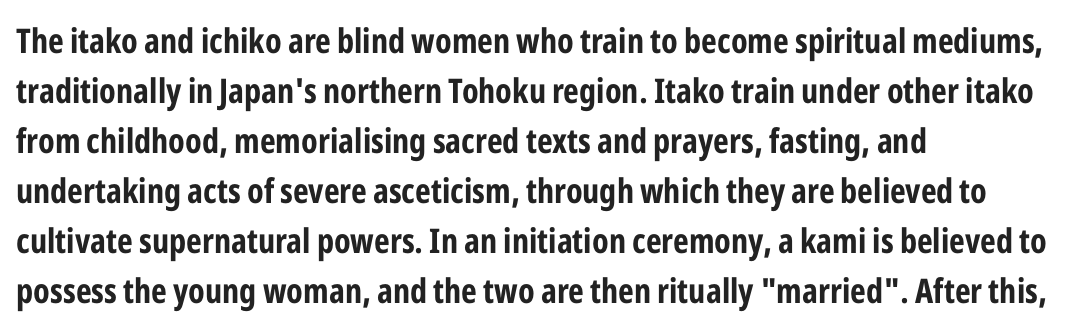
The image shows 34 px bold, condensed sans-serif type, upright; set left-aligned, normal line spacing (1.47x), normal letter spacing, not underlined; low stroke contrast and a medium x-height.
